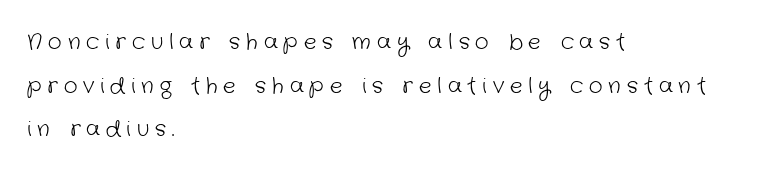
The image shows 21 px text type; set left-aligned, loose line spacing (2.08x), unusually wide letter spacing (+0.28 em), not underlined.
